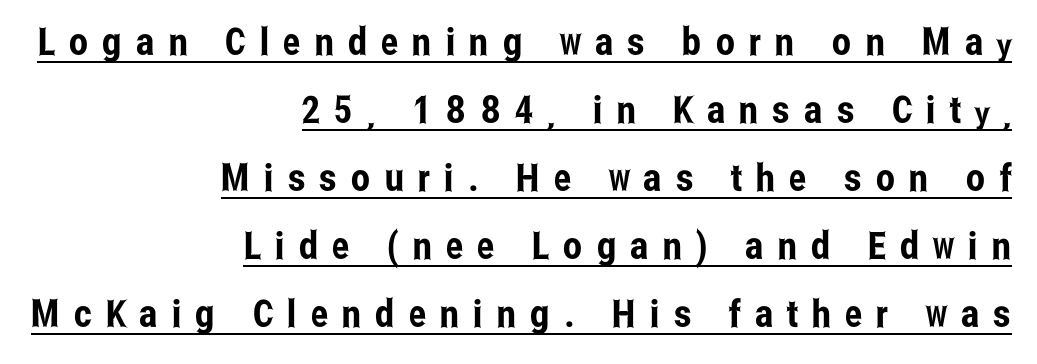
{"serif": "no", "italic": "no", "width": "condensed", "stroke_contrast": "low", "x_height": "medium", "monospaced": "no", "underline": "yes", "align": "right", "line_spacing_ratio": 1.79, "letter_spacing": "wide", "letter_spacing_em": 0.37, "glyph_px": 38}
